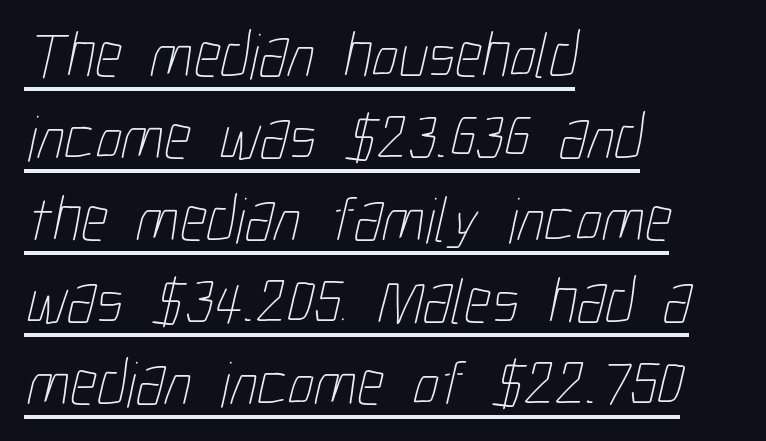
Q: Is the text bold? A: No.
Q: Is the text underlined? A: Yes.
Q: How is the paragraph aligned? A: Left-aligned.
Q: Is the spacing between letters normal or unusually wide? A: Normal.
Q: Is the spacing between lines tight, normal or loose? A: Normal.
Q: Width (condensed, normal, or wide)? A: Condensed.
Q: Stroke contrast? A: Low.
Q: x-height? A: Medium.
Q: Monospaced? A: No.
